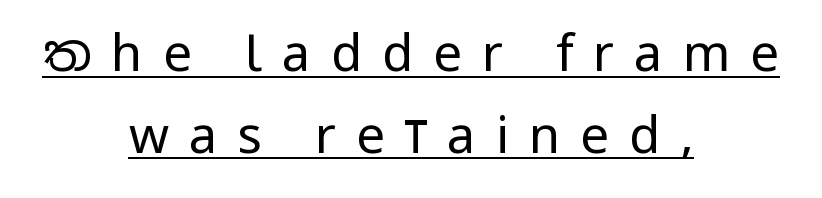
The image shows 51 px regular-weight, condensed sans-serif type, upright; set centered, normal line spacing (1.6x), unusually wide letter spacing (+0.39 em), underlined; low stroke contrast and a large x-height.
